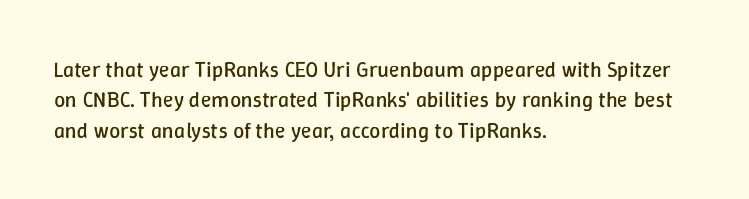
Q: Is the text bold? A: No.
Q: Is the text italic (slanted)? A: No, it is upright.
Q: Is the text underlined? A: No.
Q: How is the paragraph aligned? A: Left-aligned.
Q: Is the spacing between letters normal or unusually wide? A: Normal.
Q: Is the spacing between lines tight, normal or loose? A: Normal.
